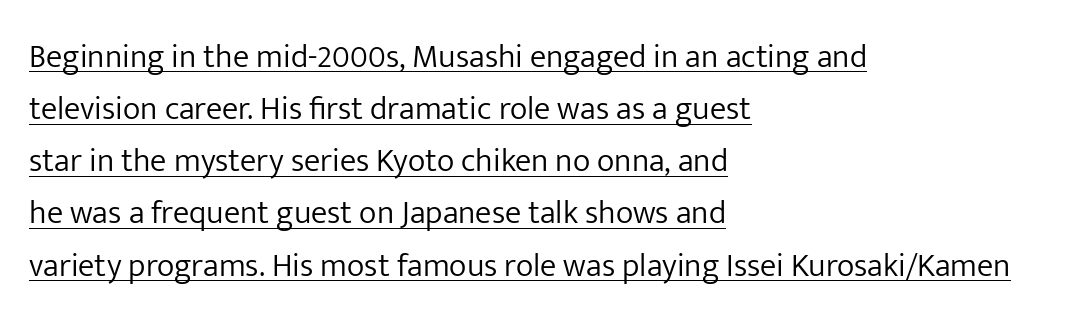
{"serif": "no", "italic": "no", "bold": "no", "weight": "light", "width": "normal", "stroke_contrast": "low", "x_height": "medium", "monospaced": "no", "underline": "yes", "align": "left", "line_spacing": "normal", "line_spacing_ratio": 1.58, "letter_spacing": "normal", "letter_spacing_em": 0.0, "glyph_px": 33}
